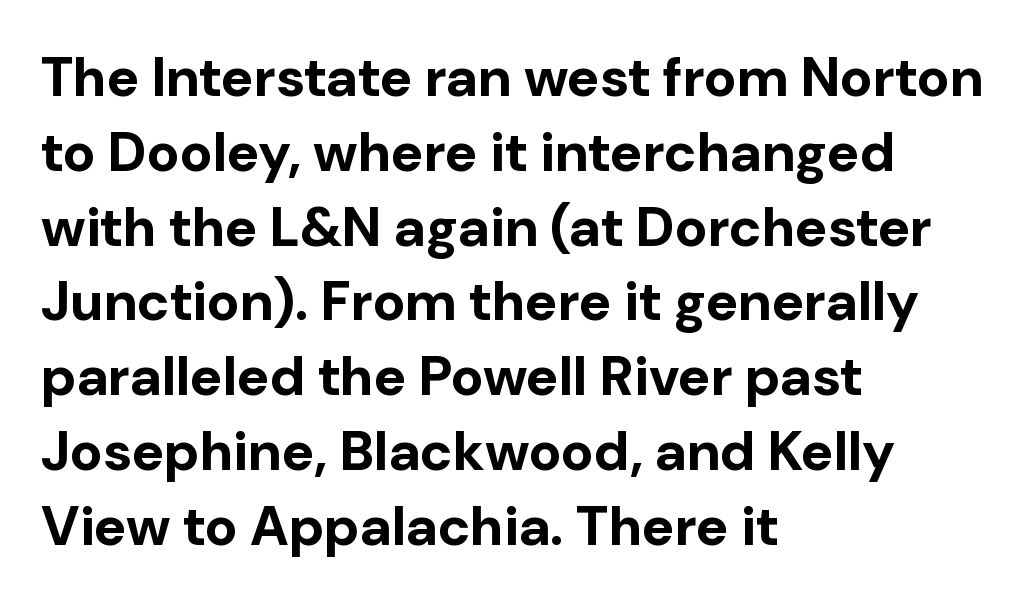
{"serif": "no", "italic": "no", "bold": "yes", "weight": "bold", "width": "normal", "stroke_contrast": "low", "x_height": "medium", "monospaced": "no", "underline": "no", "align": "left", "line_spacing": "normal", "line_spacing_ratio": 1.36, "letter_spacing": "normal", "letter_spacing_em": 0.0, "glyph_px": 55}
